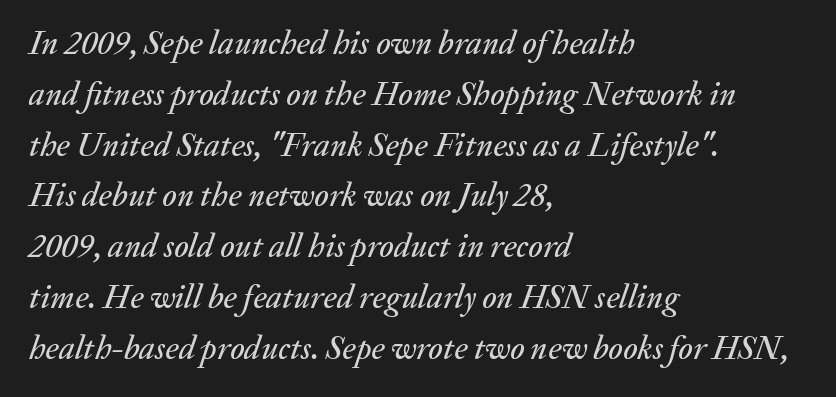
{"italic": "yes", "lean": "right", "slant_degrees": 20, "width": "normal", "stroke_contrast": "medium", "x_height": "medium", "monospaced": "no", "underline": "no", "align": "left", "line_spacing": "normal", "line_spacing_ratio": 1.54, "letter_spacing": "normal", "letter_spacing_em": 0.0, "glyph_px": 33}
